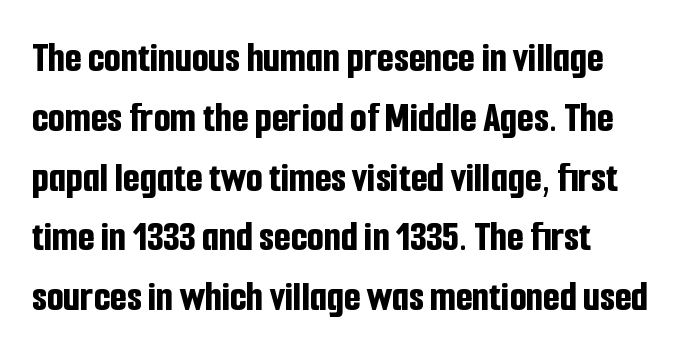
Do the characters align in a grid? No, the font is proportional. Type without underlining. Weight check: bold — yes, fully. Does the lettering tilt? It doesn't — this is upright.
